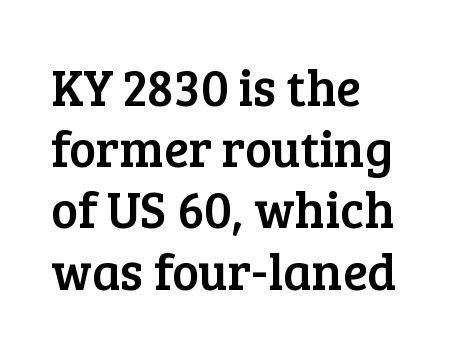
{"serif": "yes", "italic": "no", "width": "normal", "stroke_contrast": "low", "x_height": "medium", "monospaced": "no", "underline": "no", "align": "left", "line_spacing_ratio": 1.2, "letter_spacing": "normal", "letter_spacing_em": 0.0, "glyph_px": 51}
